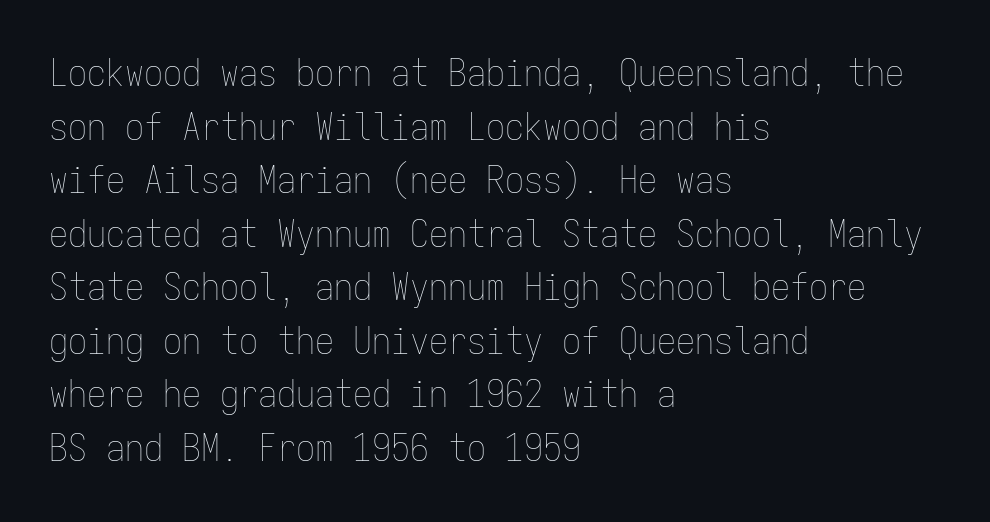
The image shows 38 px thin, condensed type, upright, monospaced; set left-aligned, normal line spacing (1.41x), normal letter spacing, not underlined; low stroke contrast and a medium x-height.
